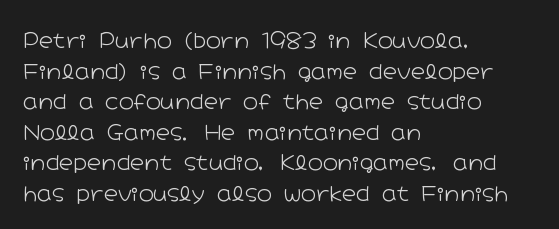
If you drew a line through each stem, it would be perfectly vertical. Students, observe: this is what conventionally led text looks like. Alignment: flush left. Decoration check: the copy has no underline.
